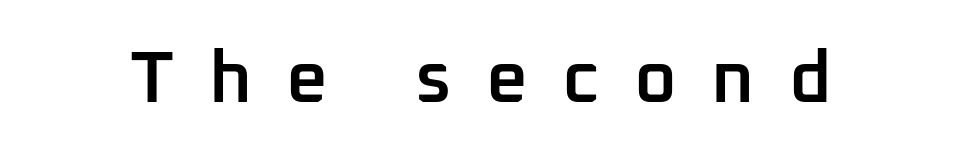
The image shows 73 px semibold sans-serif type, upright; set unusually wide letter spacing (+0.47 em), not underlined; low stroke contrast and a medium x-height.
